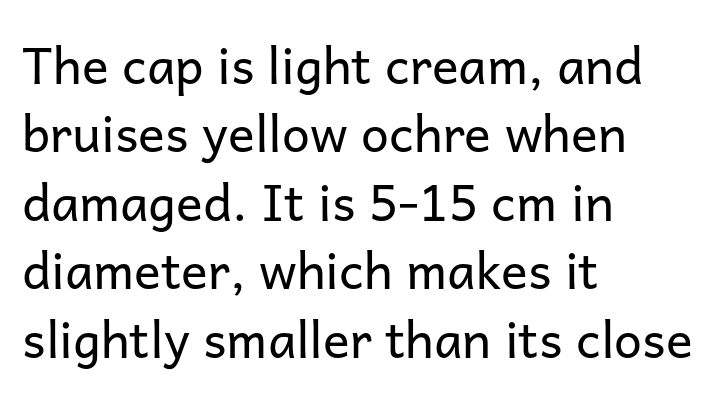
{"serif": "no", "italic": "no", "bold": "no", "weight": "regular", "width": "normal", "stroke_contrast": "low", "x_height": "medium", "monospaced": "no", "underline": "no", "align": "left", "line_spacing": "normal", "line_spacing_ratio": 1.37, "letter_spacing": "normal", "letter_spacing_em": 0.0, "glyph_px": 50}
